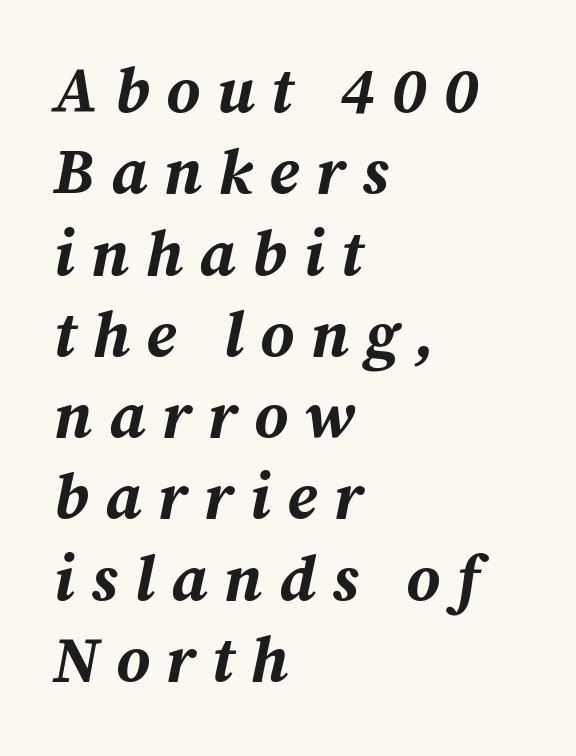
The lettering tilts uniformly, giving the passage an italic look. If you measured baseline to baseline, you'd find a middling distance. The typesetter chose a ragged-right arrangement here. This sample has the flowing, uneven cadence of proportional lettering.
